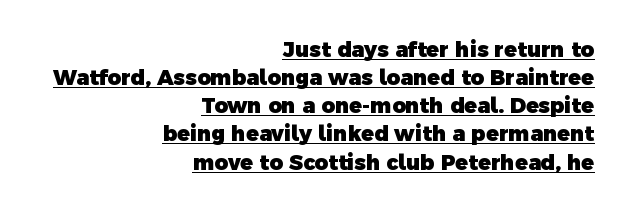
Caption: bold face, heavy strokes. The horizontal fit of the characters is conventional and even. Beneath each row of characters lies a ruled line. Regarding leading, the lines here are spaced in the standard way.
